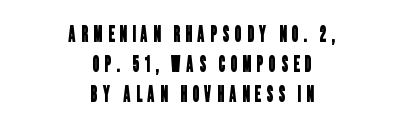
{"underline": "no", "align": "center", "line_spacing": "normal", "line_spacing_ratio": 1.44, "letter_spacing": "wide", "letter_spacing_em": 0.26, "glyph_px": 21}
